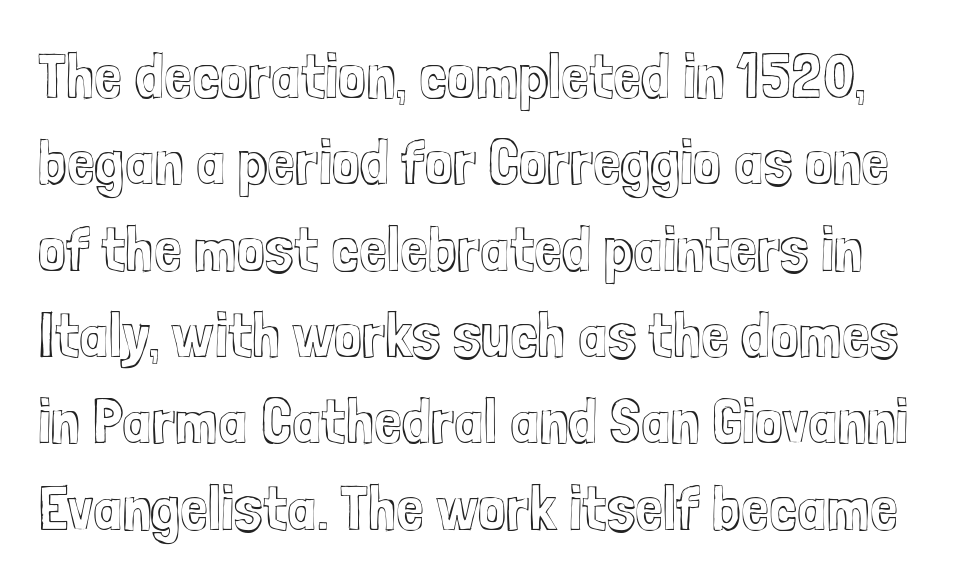
Q: Is the text italic (slanted)? A: No, it is upright.
Q: Is the text underlined? A: No.
Q: Is the spacing between letters normal or unusually wide? A: Normal.
Q: Is the spacing between lines tight, normal or loose? A: Normal.
Q: Width (condensed, normal, or wide)? A: Condensed.
Q: x-height? A: Medium.
Q: Monospaced? A: No.
